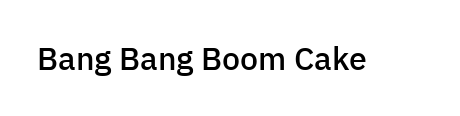
The image shows 32 px semibold sans-serif type, upright; set normal letter spacing, not underlined; low stroke contrast and a medium x-height.
